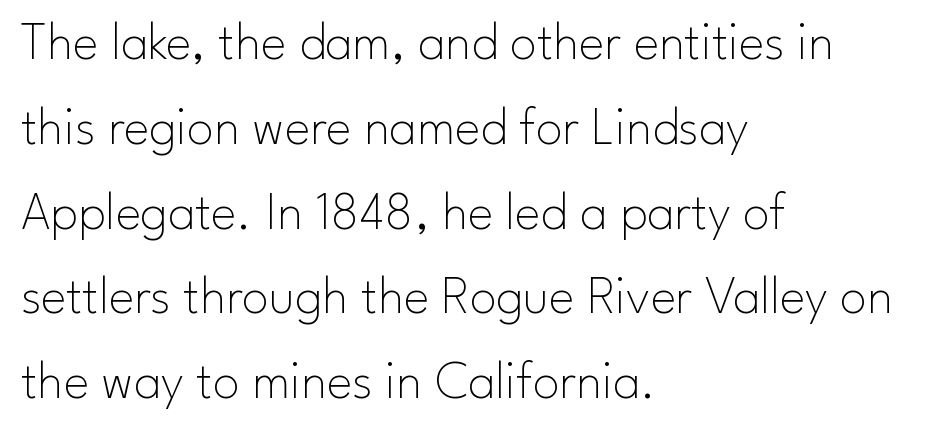
Q: Is the text bold? A: No.
Q: Is the text italic (slanted)? A: No, it is upright.
Q: Is the typeface a serif or a sans-serif typeface? A: Sans-serif.
Q: Is the text underlined? A: No.
Q: How is the paragraph aligned? A: Left-aligned.
Q: Is the spacing between letters normal or unusually wide? A: Normal.
Q: Is the spacing between lines tight, normal or loose? A: Normal.
Q: Width (condensed, normal, or wide)? A: Normal.
Q: Stroke contrast? A: Low.
Q: x-height? A: Small.
Q: Monospaced? A: No.
